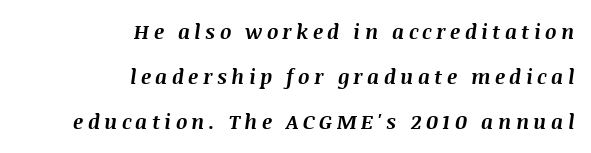
Q: Is the text bold? A: Yes.
Q: Is the text italic (slanted)? A: Yes, it leans right by about 8 degrees.
Q: Is the text underlined? A: No.
Q: How is the paragraph aligned? A: Right-aligned.
Q: Is the spacing between letters normal or unusually wide? A: Unusually wide.
Q: Is the spacing between lines tight, normal or loose? A: Loose.
